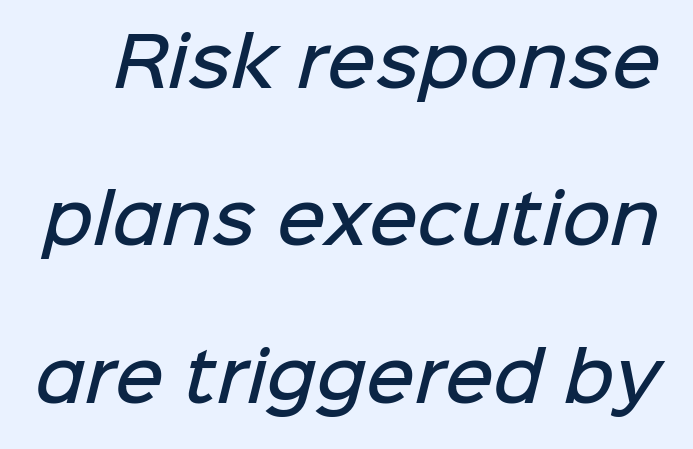
Q: Is the text bold? A: Semi-bold.
Q: Is the typeface a serif or a sans-serif typeface? A: Sans-serif.
Q: Is the text underlined? A: No.
Q: Is the spacing between letters normal or unusually wide? A: Normal.
Q: Is the spacing between lines tight, normal or loose? A: Loose.
Q: Width (condensed, normal, or wide)? A: Normal.
Q: Stroke contrast? A: Low.
Q: x-height? A: Medium.
Q: Monospaced? A: No.
